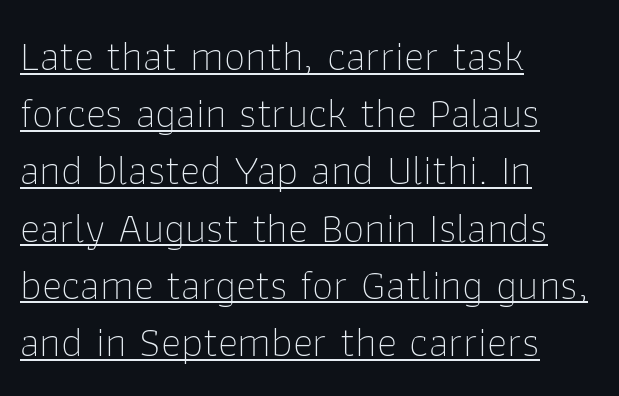
The image shows 43 px thin sans-serif type, upright; set left-aligned, normal line spacing (1.33x), normal letter spacing, underlined; low stroke contrast and a medium x-height.
